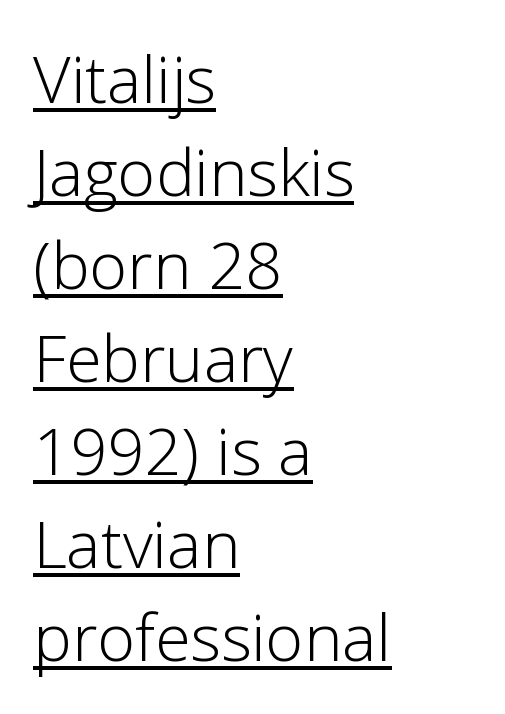
Nope, not italic — everything's standing straight. Note the varied advance widths — an 'i' is clearly narrower than an 'm'. Look at the tracking — it's just the regular setting, nothing added. Casual observation: everything's shoved over to the left.
